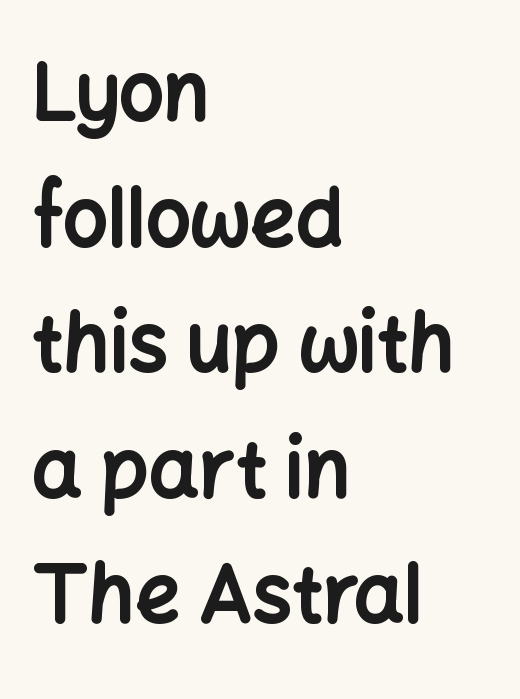
Q: Is the text bold? A: Yes.
Q: Is the text italic (slanted)? A: No, it is upright.
Q: Is the typeface a serif or a sans-serif typeface? A: Sans-serif.
Q: Is the text underlined? A: No.
Q: How is the paragraph aligned? A: Left-aligned.
Q: Is the spacing between letters normal or unusually wide? A: Normal.
Q: Is the spacing between lines tight, normal or loose? A: Normal.
Q: Width (condensed, normal, or wide)? A: Normal.
Q: Stroke contrast? A: Low.
Q: x-height? A: Medium.
Q: Monospaced? A: No.
